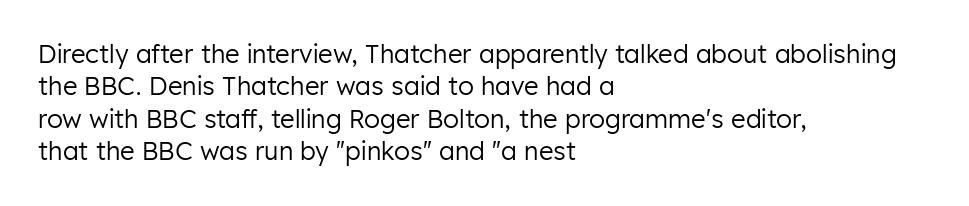
The words here are not underlined. Whoever set this chose a conventional vertical rhythm. Honestly, the letter spacing is just normal — you wouldn't notice it. Tall strokes in this sample are plumb rather than angled. Compared with a centered layout, this one pins lines to the left instead. The weight tops out at a normal text grade.
